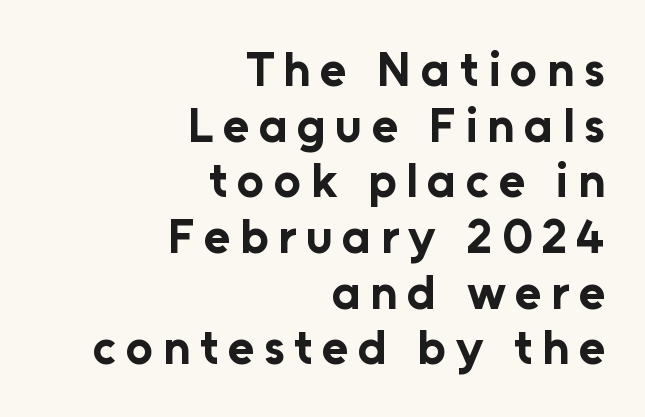
Q: Is the text bold? A: Yes.
Q: Is the text italic (slanted)? A: No, it is upright.
Q: Is the typeface a serif or a sans-serif typeface? A: Sans-serif.
Q: Is the text underlined? A: No.
Q: How is the paragraph aligned? A: Right-aligned.
Q: Is the spacing between letters normal or unusually wide? A: Unusually wide.
Q: Width (condensed, normal, or wide)? A: Normal.
Q: Stroke contrast? A: Low.
Q: x-height? A: Medium.
Q: Monospaced? A: No.
